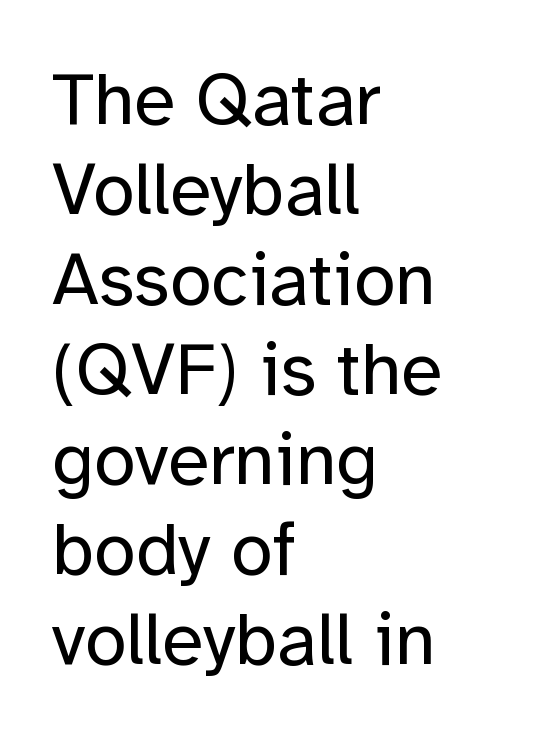
The image shows 75 px regular-weight sans-serif type, upright; set left-aligned, line spacing 1.2x, normal letter spacing, not underlined; low stroke contrast and a medium x-height.
